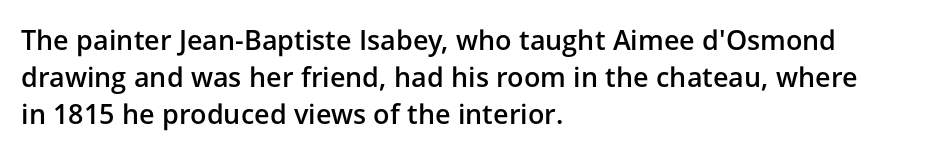
Q: Is the text bold? A: Semi-bold.
Q: Is the text italic (slanted)? A: No, it is upright.
Q: Is the text underlined? A: No.
Q: How is the paragraph aligned? A: Left-aligned.
Q: Is the spacing between letters normal or unusually wide? A: Normal.
Q: Is the spacing between lines tight, normal or loose? A: Normal.
